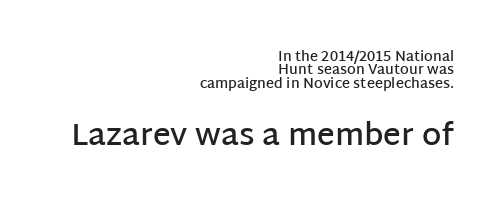
{"serif": "no", "italic": "no", "bold": "semi", "weight": "semibold", "width": "normal", "stroke_contrast": "low", "x_height": "large", "monospaced": "no", "underline": "no", "align": "right", "line_spacing": "tight", "line_spacing_ratio": 0.95, "letter_spacing": "normal", "letter_spacing_em": 0.0, "larger_block": "second", "size_ratio": 2.21, "glyph_px": 31}
